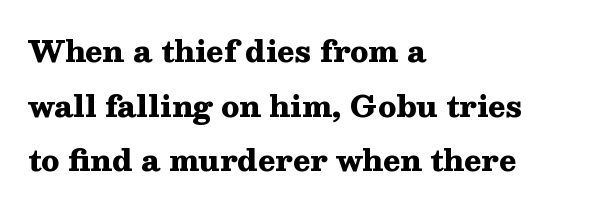
Q: Is the text bold? A: Yes.
Q: Is the text italic (slanted)? A: No, it is upright.
Q: Is the typeface a serif or a sans-serif typeface? A: Serif.
Q: Is the text underlined? A: No.
Q: How is the paragraph aligned? A: Left-aligned.
Q: Is the spacing between letters normal or unusually wide? A: Normal.
Q: Width (condensed, normal, or wide)? A: Wide.
Q: Stroke contrast? A: Medium.
Q: x-height? A: Medium.
Q: Monospaced? A: No.
